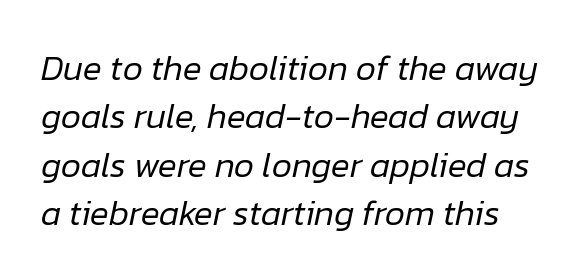
The image shows 35 px regular-weight type, italic (leaning right); set normal line spacing (1.38x), normal letter spacing, not underlined; low stroke contrast and a medium x-height.
